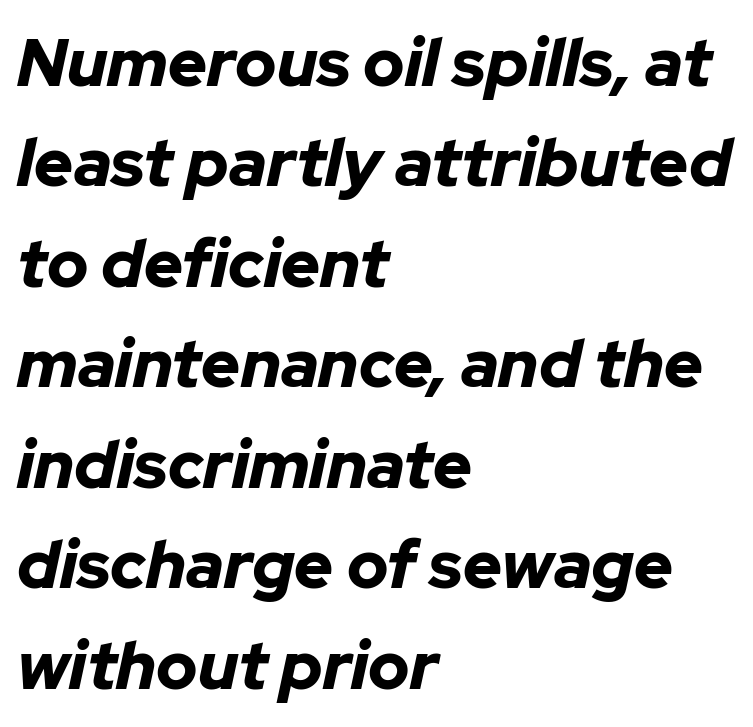
The image shows 67 px bold type, italic (leaning right); set left-aligned, normal line spacing (1.5x), normal letter spacing, not underlined; low stroke contrast and a medium x-height.
